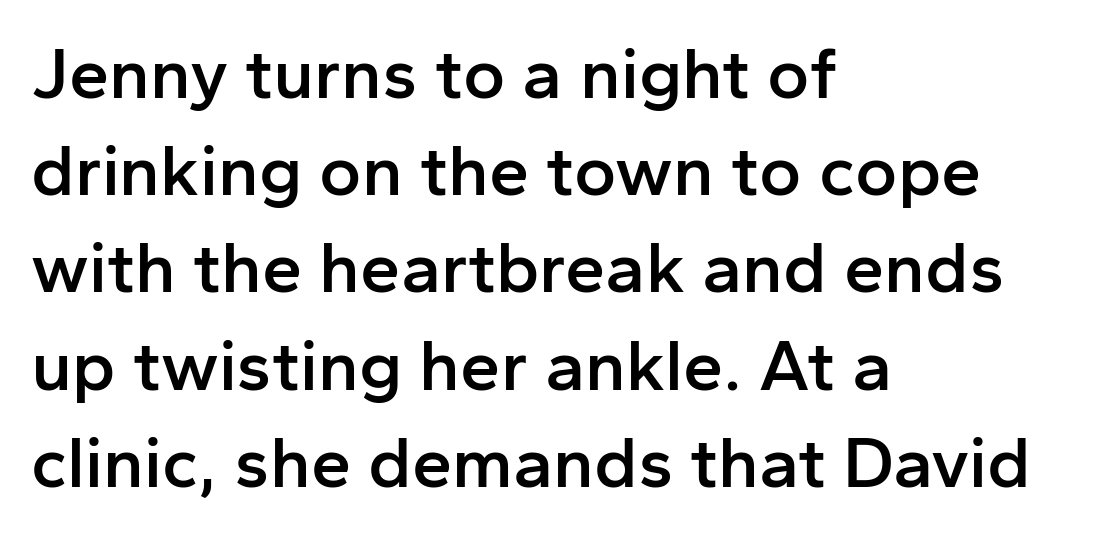
The image shows 72 px semibold sans-serif type, upright; set left-aligned, normal line spacing (1.35x), normal letter spacing, not underlined; low stroke contrast and a medium x-height.
